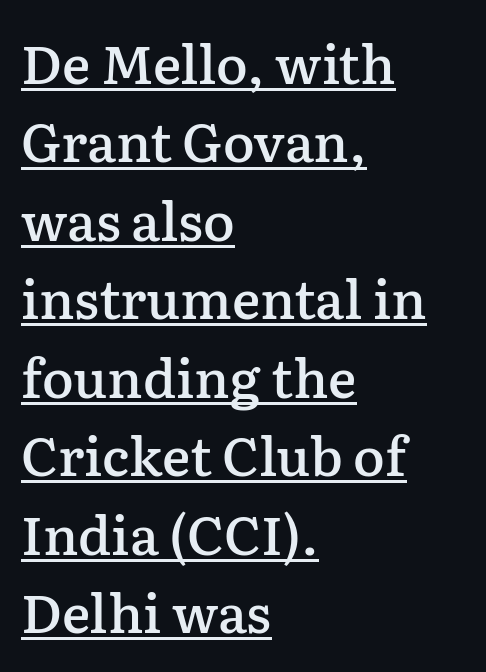
Q: Is the text bold? A: Semi-bold.
Q: Is the text italic (slanted)? A: No, it is upright.
Q: Is the typeface a serif or a sans-serif typeface? A: Serif.
Q: Is the text underlined? A: Yes.
Q: How is the paragraph aligned? A: Left-aligned.
Q: Is the spacing between letters normal or unusually wide? A: Normal.
Q: Is the spacing between lines tight, normal or loose? A: Normal.
Q: Width (condensed, normal, or wide)? A: Normal.
Q: Stroke contrast? A: Low.
Q: x-height? A: Medium.
Q: Monospaced? A: No.
